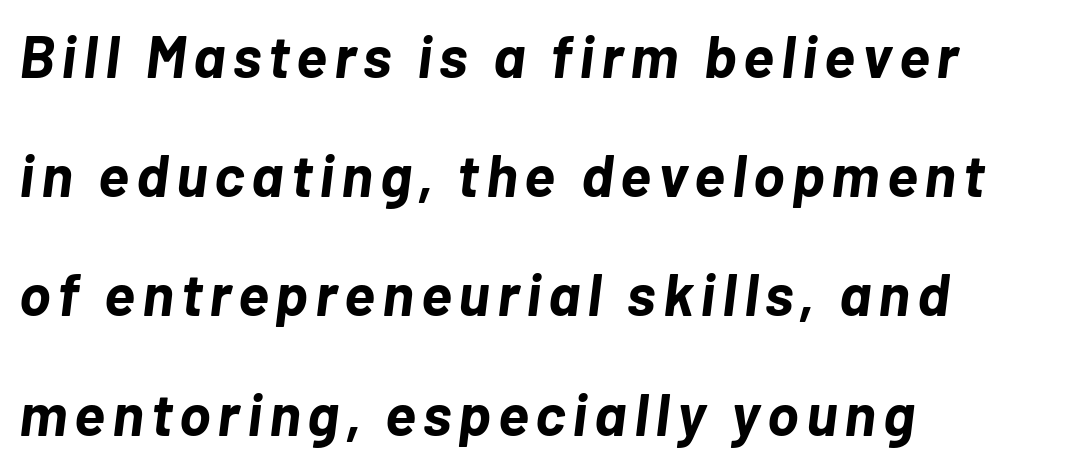
The image shows 59 px bold type, italic (leaning right); set left-aligned, loose line spacing (2.02x), not underlined; low stroke contrast and a medium x-height.
